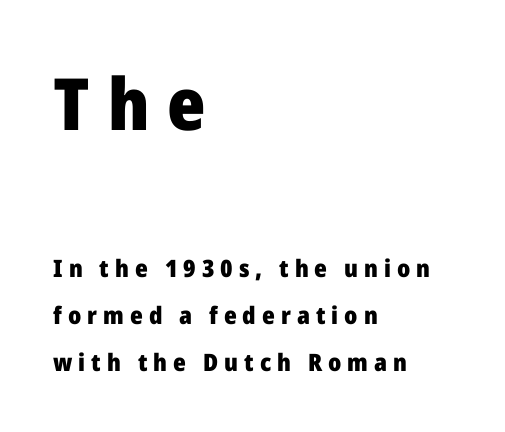
Italic? Not at all — the glyphs are vertical. There is plenty of visible air inserted between adjacent glyphs. The composition opens big and finishes small. Airy leading.
